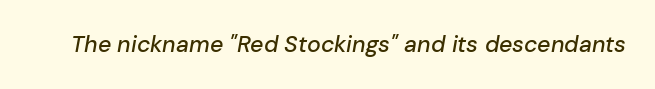
Q: Is the text italic (slanted)? A: Yes, it leans right by about 10 degrees.
Q: Is the text underlined? A: No.
Q: Is the spacing between letters normal or unusually wide? A: Normal.
